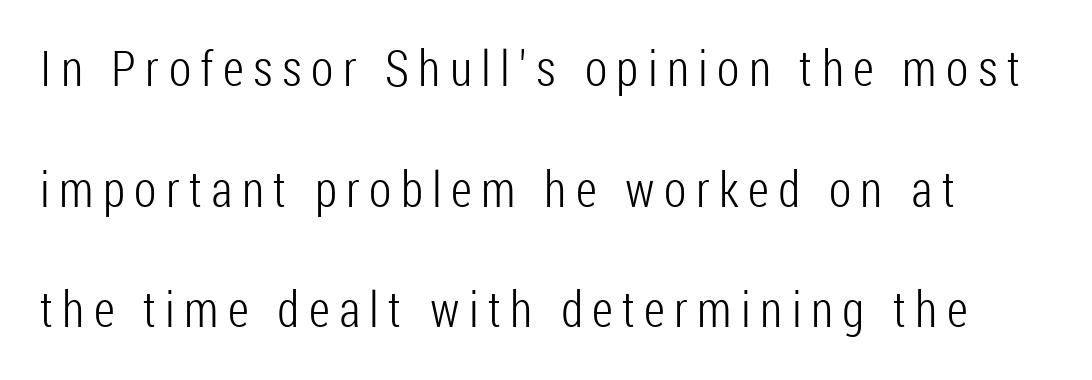
{"serif": "no", "italic": "no", "bold": "no", "weight": "light", "width": "condensed", "stroke_contrast": "low", "x_height": "medium", "monospaced": "no", "underline": "no", "line_spacing": "loose", "line_spacing_ratio": 2.46, "glyph_px": 49}
